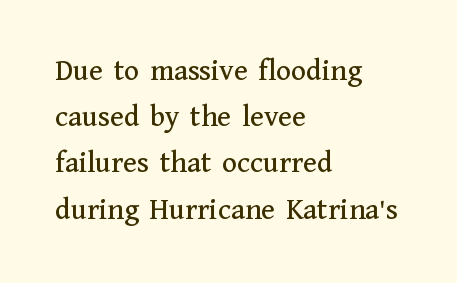
The image shows 31 px serif type, upright; set left-aligned, normal line spacing (1.49x), normal letter spacing, not underlined; medium stroke contrast and a medium x-height.
